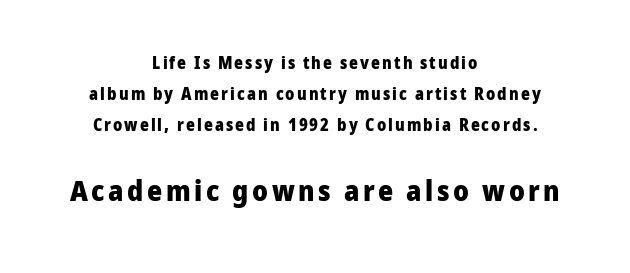
Looks like regular typesetting: each glyph gets only the width it needs. You can tell from the bare stems that sans-serif type was used. Plain, unruled lines of type. The font is running at its bold setting. Is the lower block the larger one? Yes — the lower block carries the bigger type. The paragraph shown floats in the horizontal middle.
